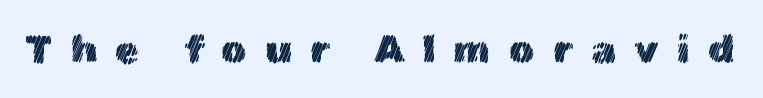
{"italic": "no", "width": "normal", "x_height": "medium", "monospaced": "no", "underline": "no", "letter_spacing": "wide", "letter_spacing_em": 0.45, "glyph_px": 40}
